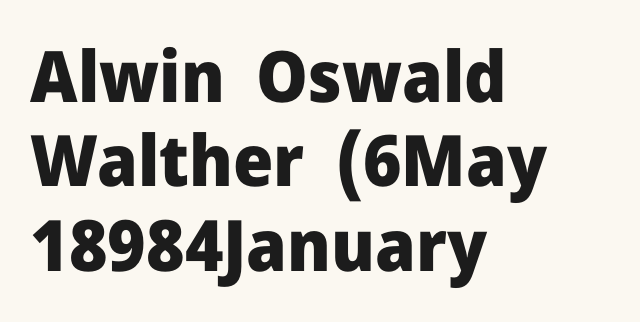
Quick note: not italic, upright. Character widths vary here, with narrow letters taking less room than wide ones. Each row of text sits above clean, open space. Observe the ordinary spacing: letters are neighbours, not strangers. The ragged edge is on the right, which tells us the setting is flush left. The passage shown is emphatically bold.
